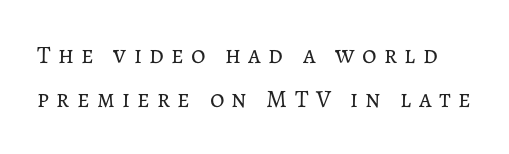
No letter is thick-stroked: the sample isn't bold. The letters stand straight up with perfectly vertical stems. The string is rendered with underlining switched off. Glyph-to-glyph distance is far greater than everyday printed text.
